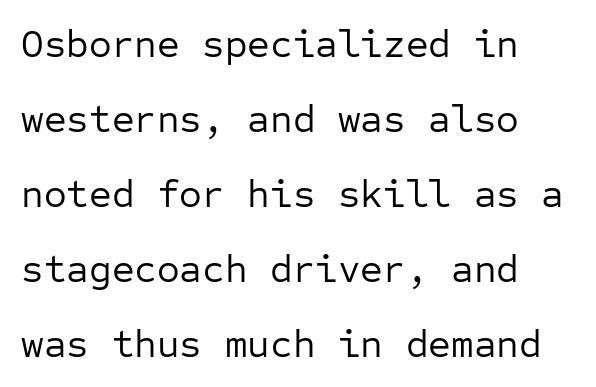
Q: Is the text bold? A: No.
Q: Is the text italic (slanted)? A: No, it is upright.
Q: Is the typeface a serif or a sans-serif typeface? A: Sans-serif.
Q: Is the text underlined? A: No.
Q: How is the paragraph aligned? A: Left-aligned.
Q: Is the spacing between letters normal or unusually wide? A: Normal.
Q: Is the spacing between lines tight, normal or loose? A: Loose.
Q: Width (condensed, normal, or wide)? A: Normal.
Q: Stroke contrast? A: Low.
Q: x-height? A: Medium.
Q: Monospaced? A: Yes.
